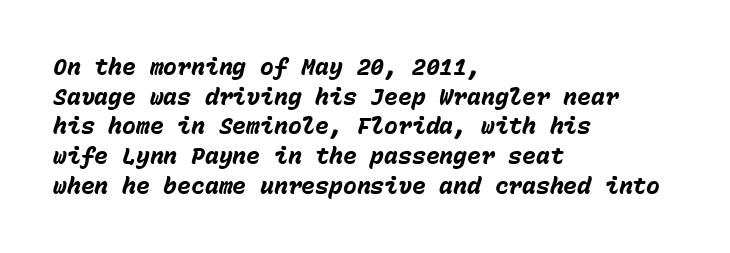
Q: Is the text bold? A: Yes.
Q: Is the text italic (slanted)? A: Yes, it leans right by about 15 degrees.
Q: Is the text underlined? A: No.
Q: How is the paragraph aligned? A: Left-aligned.
Q: Is the spacing between letters normal or unusually wide? A: Normal.
Q: Is the spacing between lines tight, normal or loose? A: Normal.
